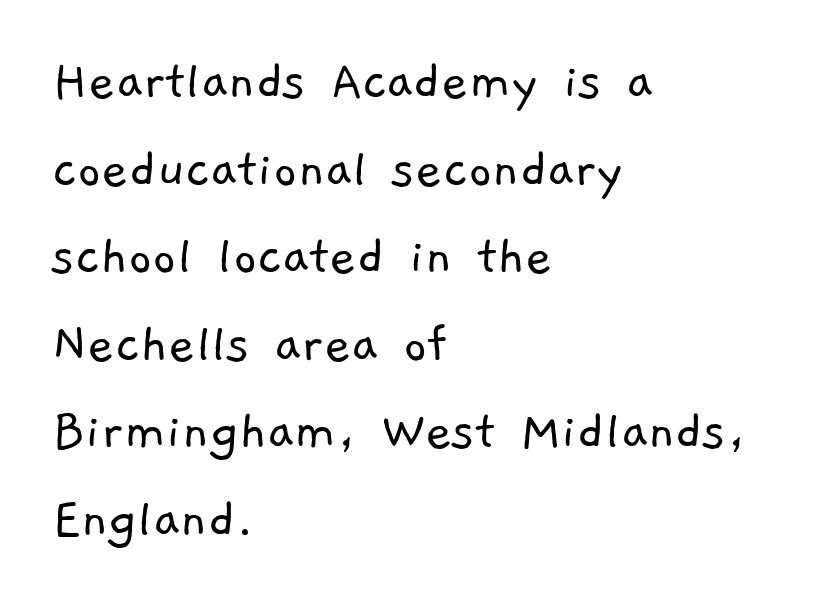
The image shows 58 px light sans-serif type; set left-aligned, normal line spacing (1.51x), normal letter spacing, not underlined; low stroke contrast and a medium x-height.
